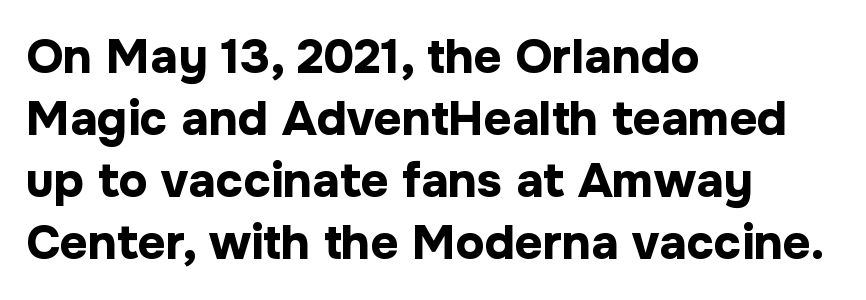
{"serif": "no", "italic": "no", "bold": "yes", "weight": "bold", "width": "normal", "stroke_contrast": "low", "x_height": "medium", "monospaced": "no", "underline": "no", "align": "left", "line_spacing": "normal", "line_spacing_ratio": 1.29, "letter_spacing": "normal", "letter_spacing_em": 0.0, "glyph_px": 48}
